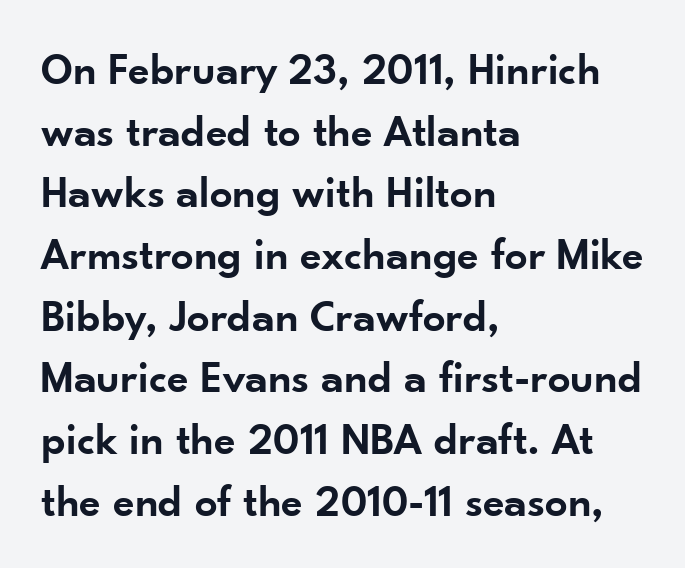
{"serif": "no", "italic": "no", "bold": "semi", "weight": "semibold", "width": "normal", "stroke_contrast": "low", "x_height": "small", "monospaced": "no", "underline": "no", "align": "left", "line_spacing": "normal", "line_spacing_ratio": 1.37, "letter_spacing": "normal", "letter_spacing_em": 0.0, "glyph_px": 45}
